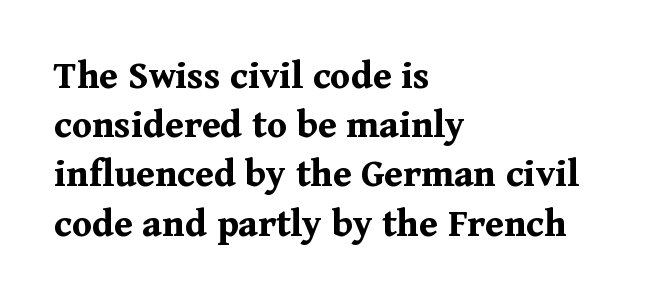
The image shows 41 px bold serif type, upright; set left-aligned, line spacing 1.2x, normal letter spacing, not underlined; medium stroke contrast and a medium x-height.
